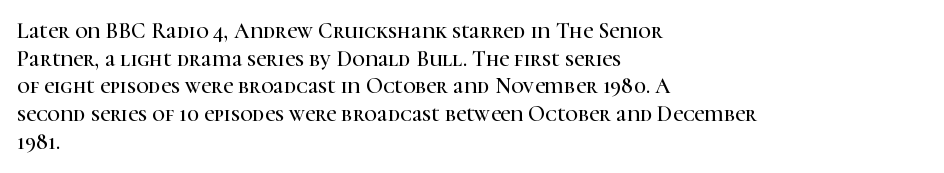
Regarding leading, the lines here are spaced in the standard way. The space beneath each line is pristine and unruled. Tracking value appears to be zero — textbook default spacing. The setting favours the left margin, as ordinary paragraphs usually do.
